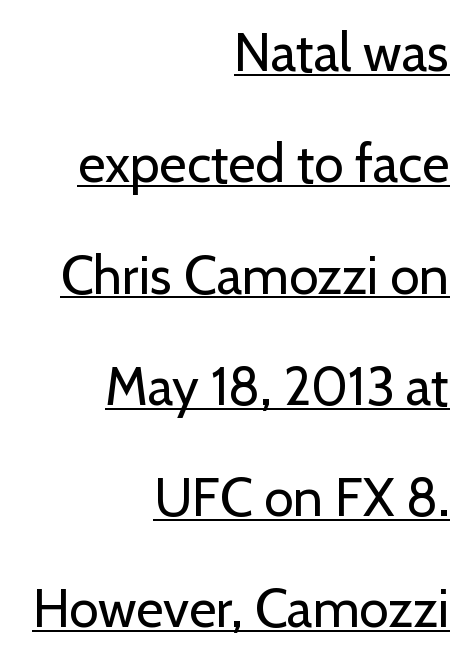
This rendering uses right alignment, leaving the left contour irregular. The font's upright variant was chosen for this text. Observe the absence of serifs on each vertical stroke in this sample. Note the varied advance widths — an 'i' is clearly narrower than an 'm'. The passage shown is underscored from start to finish. The weight tops out at a normal text grade.
